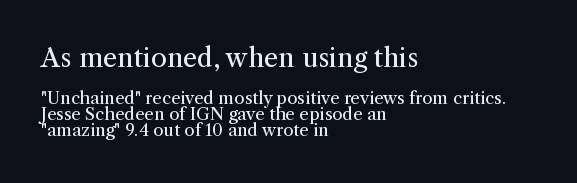
The image shows 26 px text type, upright; set left-aligned, tight line spacing (0.96x), normal letter spacing, not underlined; the first (top) block is 1.53x larger.
